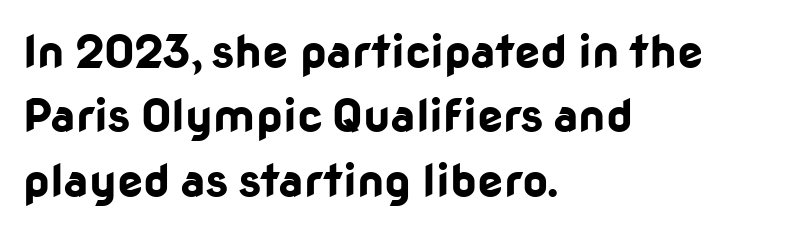
Interline gaps are of average width in this sample. This sample has the flowing, uneven cadence of proportional lettering. Is the type bold? Yes — the strokes are clearly thick and heavy. Grotesque or geometric, the face here clearly has no serifs. A classic flush-left, rag-right setting is used for this passage. Nobody touched the tracking dial on this one.
